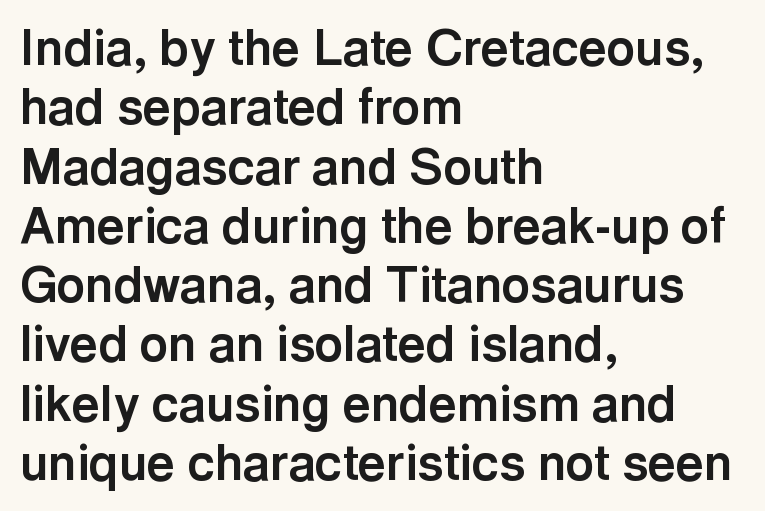
The image shows 49 px bold sans-serif type, upright; set left-aligned, line spacing 1.21x, normal letter spacing, not underlined; a medium x-height.
